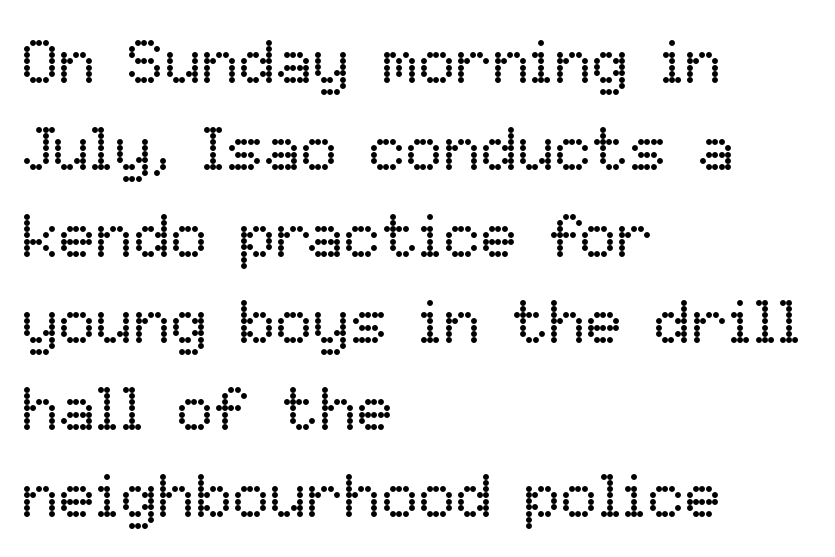
Q: Is the text bold? A: No.
Q: Is the text italic (slanted)? A: No, it is upright.
Q: Is the text underlined? A: No.
Q: How is the paragraph aligned? A: Left-aligned.
Q: Is the spacing between letters normal or unusually wide? A: Normal.
Q: Is the spacing between lines tight, normal or loose? A: Normal.
Q: Width (condensed, normal, or wide)? A: Normal.
Q: Stroke contrast? A: Low.
Q: x-height? A: Medium.
Q: Monospaced? A: No.
